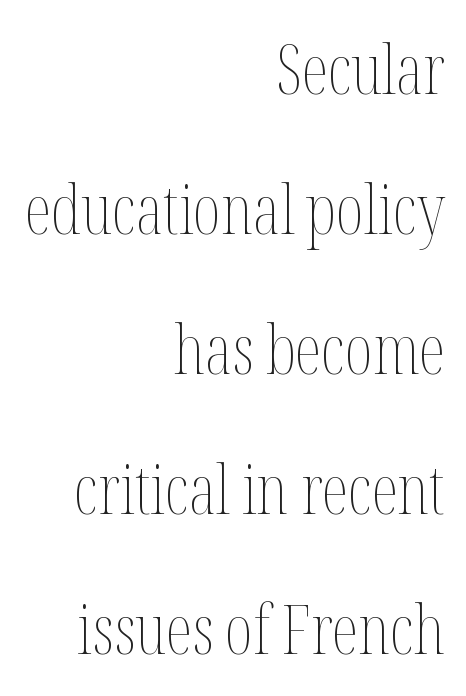
Q: Is the text bold? A: No.
Q: Is the text italic (slanted)? A: No, it is upright.
Q: Is the text underlined? A: No.
Q: How is the paragraph aligned? A: Right-aligned.
Q: Is the spacing between letters normal or unusually wide? A: Normal.
Q: Is the spacing between lines tight, normal or loose? A: Loose.
Q: Width (condensed, normal, or wide)? A: Condensed.
Q: Stroke contrast? A: Medium.
Q: x-height? A: Medium.
Q: Monospaced? A: No.
